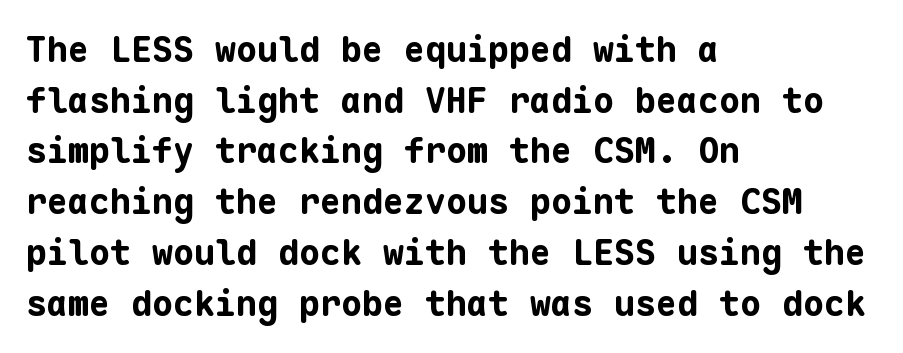
The characters look thick and weighty, a clear bold. What's the leading like? Ordinary, nothing unusual. Here the designer chose a console-style face with uniform glyph widths. Letter spacing: default. Left-aligned paragraph, ragged on the right.
